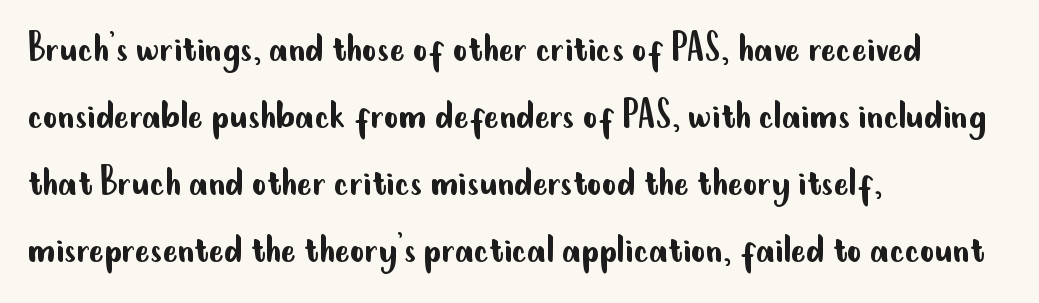
{"serif": "no", "italic": "no", "bold": "no", "weight": "regular", "width": "condensed", "stroke_contrast": "low", "x_height": "small", "monospaced": "no", "underline": "no", "align": "left", "line_spacing": "normal", "line_spacing_ratio": 1.49, "letter_spacing": "normal", "letter_spacing_em": 0.0, "glyph_px": 45}
